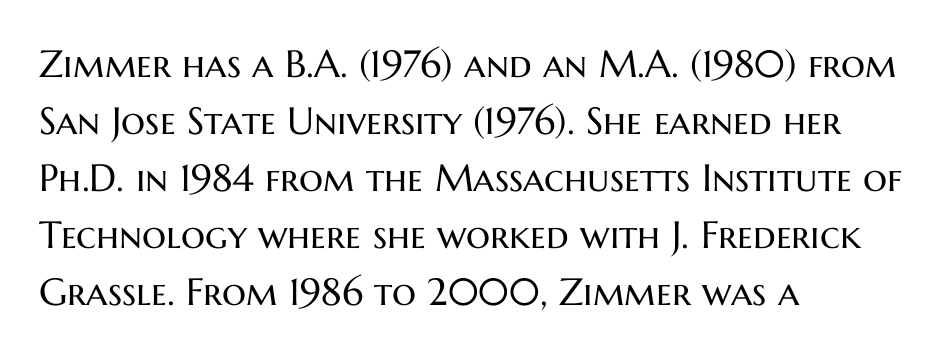
Look at the tracking — it's just the regular setting, nothing added. I'd call this a sans setting — the letters go barefoot. Rule under the text: the space is simply empty. Short and long lines alike share a common starting point at left. When letters stand straight like this, we call the style roman or upright.
